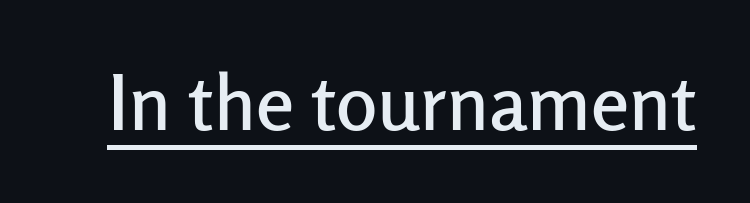
Q: Is the text italic (slanted)? A: No, it is upright.
Q: Is the typeface a serif or a sans-serif typeface? A: Sans-serif.
Q: Is the text underlined? A: Yes.
Q: Is the spacing between letters normal or unusually wide? A: Normal.
Q: Width (condensed, normal, or wide)? A: Normal.
Q: Stroke contrast? A: Low.
Q: x-height? A: Medium.
Q: Monospaced? A: No.
